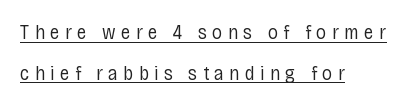
{"italic": "no", "bold": "no", "underline": "yes", "align": "left", "line_spacing": "loose", "line_spacing_ratio": 2.03, "letter_spacing": "wide", "letter_spacing_em": 0.27, "glyph_px": 20}
